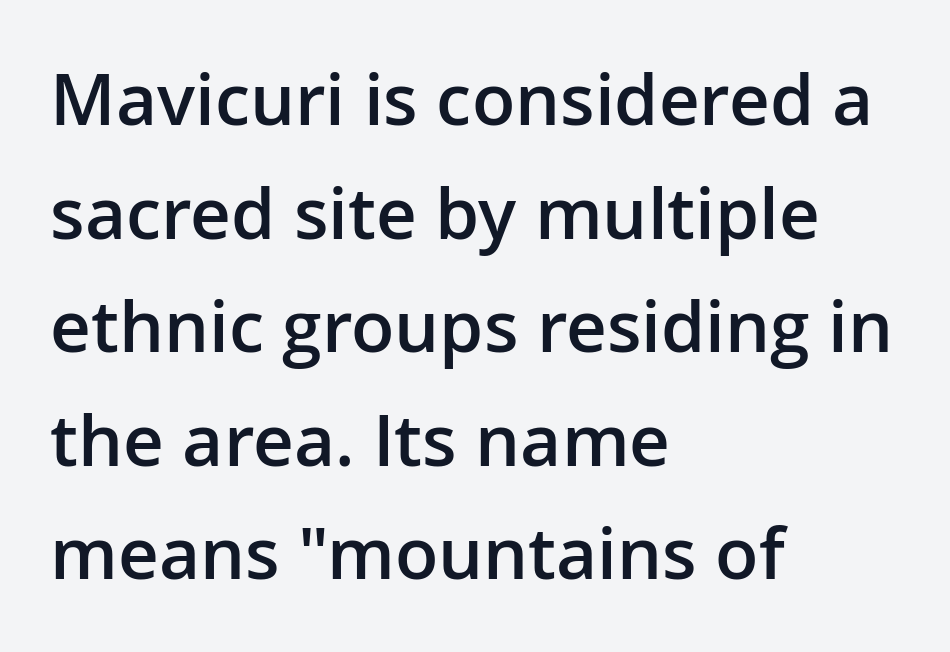
Moderately thickened strokes mark this as semibold type. Has an underline been added? It has not. No extra tracking has been applied to these lines. The typography opts for an upright posture over an oblique one. Reading down the block, your eye returns to a fixed left position each line.
